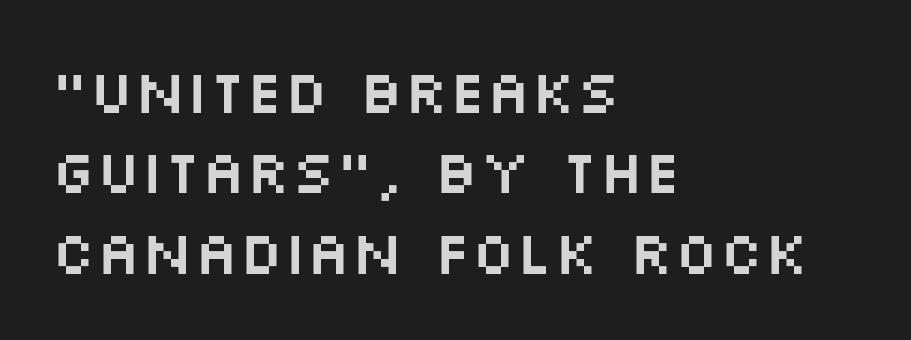
Unlike a traditional serif, this face leaves its strokes unadorned. The leading is moderate, giving the passage an even texture. This sample uses plain, unmodified letter spacing. Style check: upright. These lines are set flush left with a ragged right edge.
